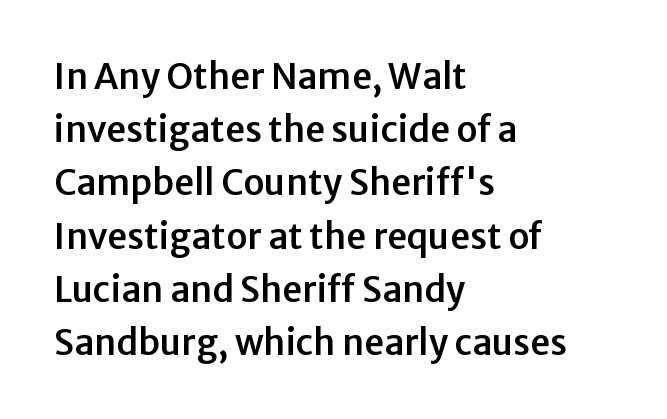
The image shows 35 px sans-serif type, upright; set left-aligned, normal line spacing (1.52x), normal letter spacing, not underlined; low stroke contrast and a medium x-height.
